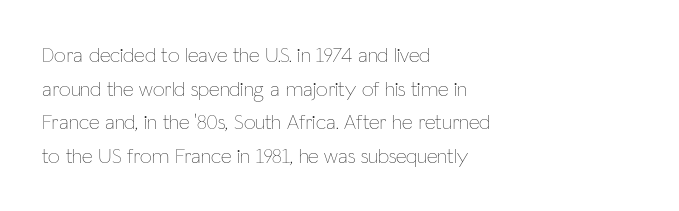
{"italic": "no", "bold": "no", "underline": "no", "align": "left", "line_spacing": "normal", "line_spacing_ratio": 1.6, "letter_spacing": "normal", "letter_spacing_em": 0.0, "glyph_px": 21}
